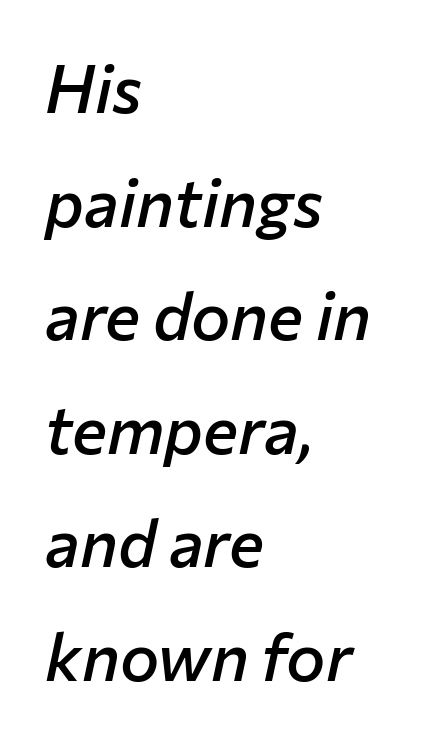
{"italic": "yes", "lean": "right", "slant_degrees": 12, "bold": "semi", "weight": "semibold", "width": "normal", "stroke_contrast": "low", "x_height": "medium", "monospaced": "no", "underline": "no", "align": "left", "line_spacing_ratio": 1.72, "letter_spacing": "normal", "letter_spacing_em": 0.0, "glyph_px": 66}
